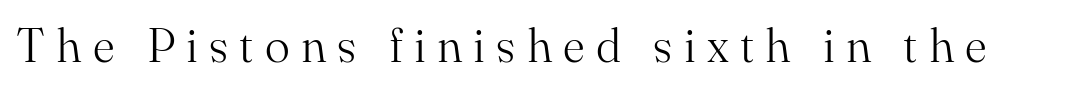
The image shows 47 px light serif type, upright; set unusually wide letter spacing (+0.24 em), not underlined; medium stroke contrast and a small x-height.
